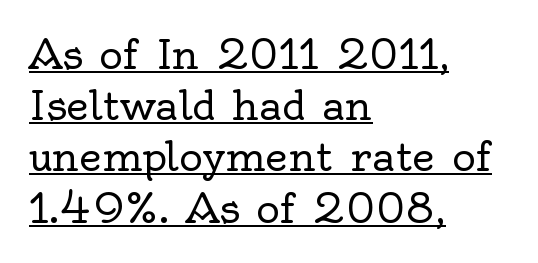
The image shows 40 px regular-weight serif type, upright; set left-aligned, normal line spacing (1.28x), normal letter spacing, underlined; a small x-height.
